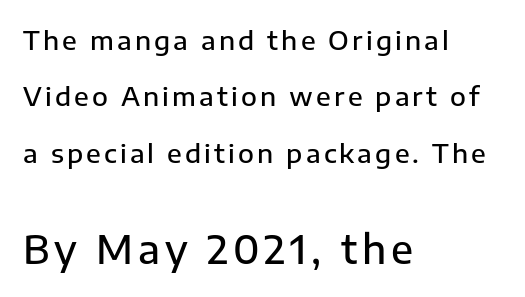
Q: Is the text bold? A: Semi-bold.
Q: Is the text italic (slanted)? A: No, it is upright.
Q: Is the typeface a serif or a sans-serif typeface? A: Sans-serif.
Q: Is the text underlined? A: No.
Q: How is the paragraph aligned? A: Left-aligned.
Q: Is the spacing between lines tight, normal or loose? A: Loose.
Q: Which block of text is set in a larger size, the first (top) or the second (bottom)? A: The second (bottom) one.
Q: Width (condensed, normal, or wide)? A: Normal.
Q: Stroke contrast? A: Low.
Q: x-height? A: Medium.
Q: Monospaced? A: No.
